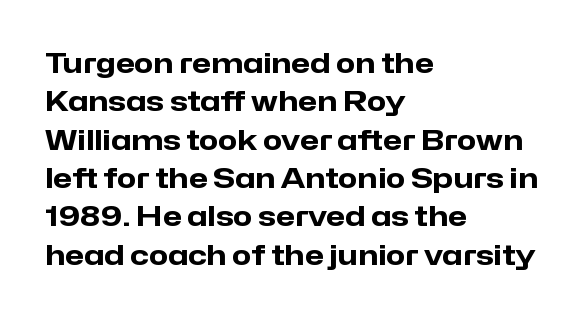
The image shows 28 px heavy sans-serif type, upright; set left-aligned, normal line spacing (1.37x), normal letter spacing, not underlined; low stroke contrast and a medium x-height.
